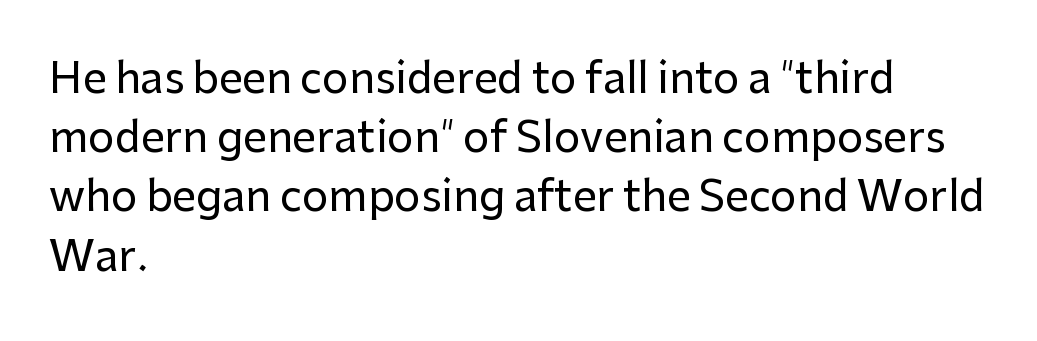
Leading: standard. Each word holds together tightly as a unit, with standard inter-letter gaps. These lines are rendered in a variable-pitch font. Tall strokes in this sample are plumb rather than angled.
